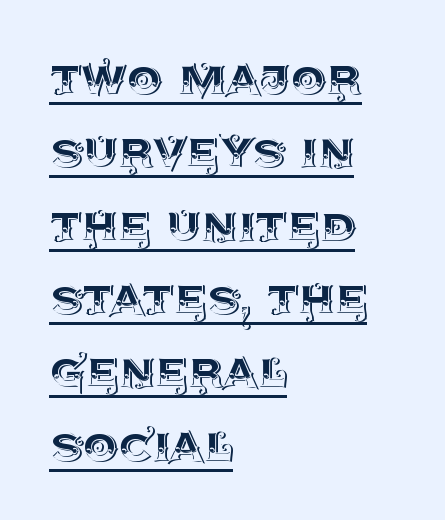
{"italic": "no", "width": "normal", "x_height": "large", "monospaced": "no", "underline": "yes", "align": "left", "line_spacing": "normal", "line_spacing_ratio": 1.31, "letter_spacing": "normal", "letter_spacing_em": 0.0, "glyph_px": 56}
